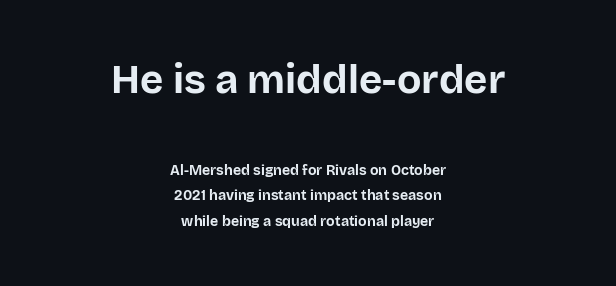
Underlining? Definitely not there. The type family on display is of the sans-serif kind. In terms of weight, the rendering is a true, heavy bold. Note the varied advance widths — an 'i' is clearly narrower than an 'm'.
